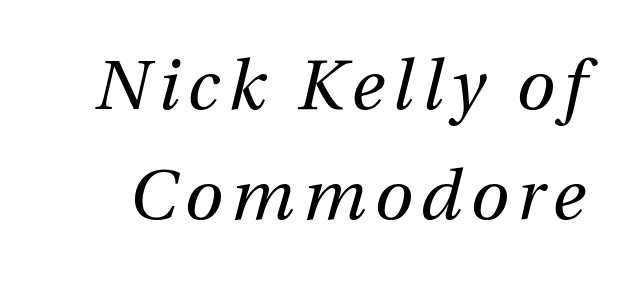
{"italic": "yes", "lean": "right", "slant_degrees": 12, "bold": "no", "weight": "regular", "width": "normal", "stroke_contrast": "medium", "x_height": "medium", "monospaced": "no", "underline": "no", "line_spacing": "normal", "line_spacing_ratio": 1.57, "glyph_px": 70}
